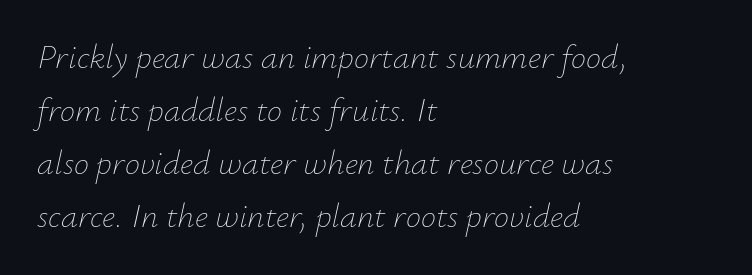
{"italic": "yes", "lean": "right", "slant_degrees": 12, "bold": "no", "weight": "thin", "width": "normal", "stroke_contrast": "low", "x_height": "small", "monospaced": "no", "underline": "no", "align": "left", "line_spacing": "normal", "line_spacing_ratio": 1.56, "letter_spacing": "normal", "letter_spacing_em": 0.0, "glyph_px": 34}
